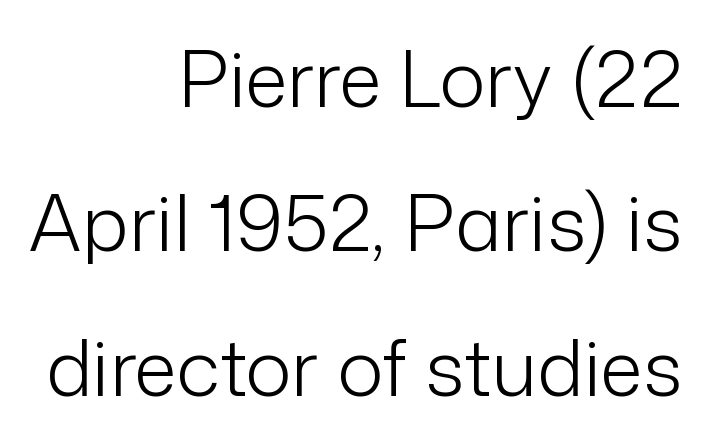
Q: Is the text bold? A: No.
Q: Is the text italic (slanted)? A: No, it is upright.
Q: Is the typeface a serif or a sans-serif typeface? A: Sans-serif.
Q: Is the text underlined? A: No.
Q: How is the paragraph aligned? A: Right-aligned.
Q: Is the spacing between letters normal or unusually wide? A: Normal.
Q: Width (condensed, normal, or wide)? A: Normal.
Q: Stroke contrast? A: Low.
Q: x-height? A: Medium.
Q: Monospaced? A: No.
